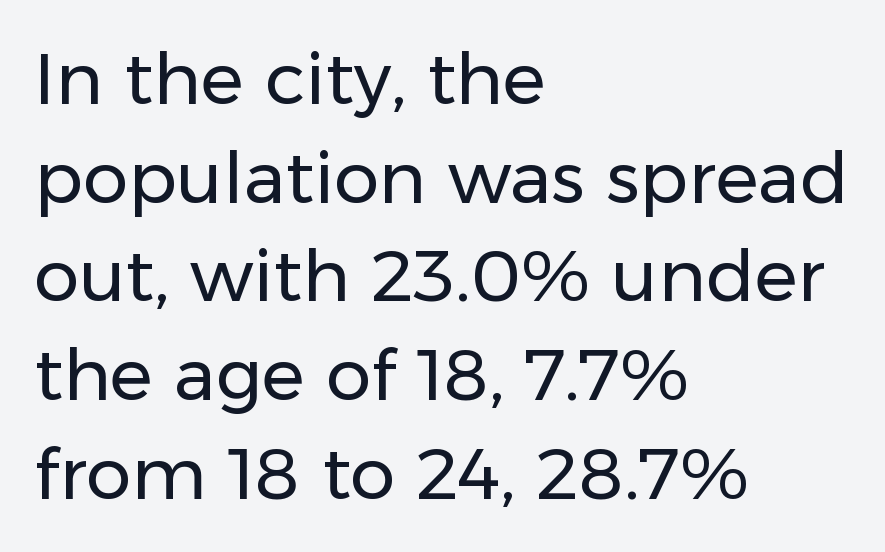
{"serif": "no", "italic": "no", "bold": "no", "weight": "regular", "width": "normal", "stroke_contrast": "low", "x_height": "medium", "monospaced": "no", "underline": "no", "align": "left", "line_spacing": "normal", "line_spacing_ratio": 1.37, "letter_spacing": "normal", "letter_spacing_em": 0.0, "glyph_px": 72}
